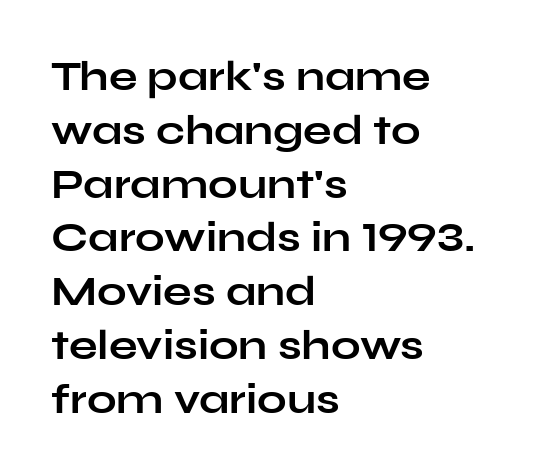
{"serif": "no", "italic": "no", "bold": "yes", "weight": "bold", "width": "wide", "stroke_contrast": "low", "x_height": "medium", "monospaced": "no", "underline": "no", "align": "left", "line_spacing": "normal", "line_spacing_ratio": 1.28, "letter_spacing": "normal", "letter_spacing_em": 0.0, "glyph_px": 42}
